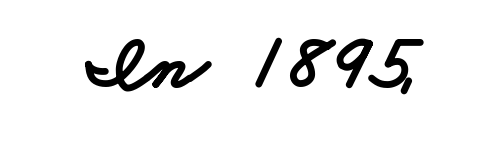
Q: Is the text bold? A: Yes.
Q: Is the typeface a serif or a sans-serif typeface? A: Sans-serif.
Q: Is the text underlined? A: No.
Q: Is the spacing between letters normal or unusually wide? A: Normal.
Q: Width (condensed, normal, or wide)? A: Wide.
Q: Stroke contrast? A: Low.
Q: x-height? A: Small.
Q: Monospaced? A: No.
